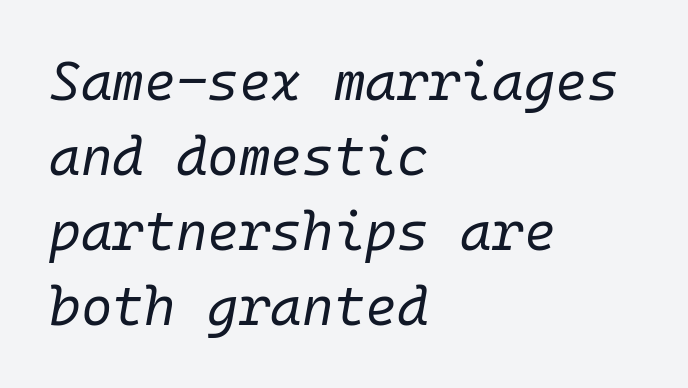
Q: Is the text bold? A: No.
Q: Is the text italic (slanted)? A: Yes, it leans right by about 10 degrees.
Q: Is the text underlined? A: No.
Q: How is the paragraph aligned? A: Left-aligned.
Q: Is the spacing between letters normal or unusually wide? A: Normal.
Q: Is the spacing between lines tight, normal or loose? A: Normal.
Q: Width (condensed, normal, or wide)? A: Normal.
Q: Stroke contrast? A: Low.
Q: x-height? A: Medium.
Q: Monospaced? A: Yes.
